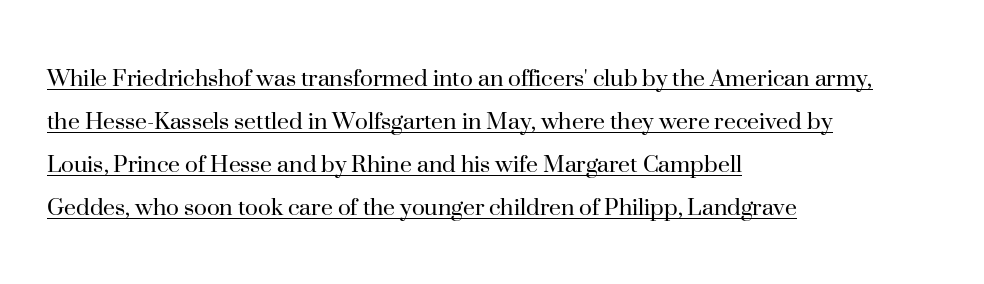
{"italic": "no", "bold": "no", "underline": "yes", "align": "left", "line_spacing": "normal", "line_spacing_ratio": 1.59, "letter_spacing": "normal", "letter_spacing_em": 0.0, "glyph_px": 27}
